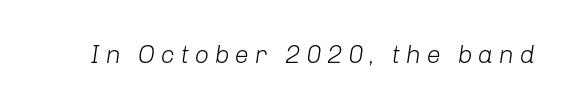
Q: Is the text bold? A: No.
Q: Is the text italic (slanted)? A: Yes, it leans right by about 8 degrees.
Q: Is the text underlined? A: No.
Q: Is the spacing between letters normal or unusually wide? A: Unusually wide.
